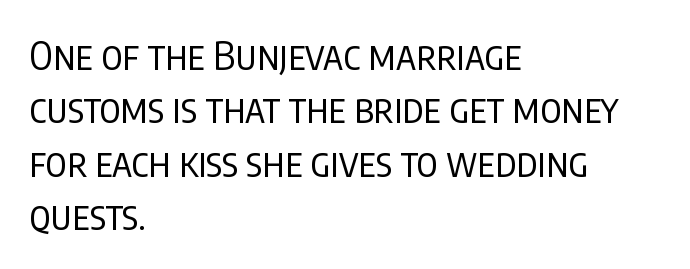
Typeset ragged right — the left edge is the straight one. Serifs: no, the terminals of the letterforms are clean. Rows of type keep a routine distance in the vertical direction. The type is set solid horizontally, with unmodified tracking.
